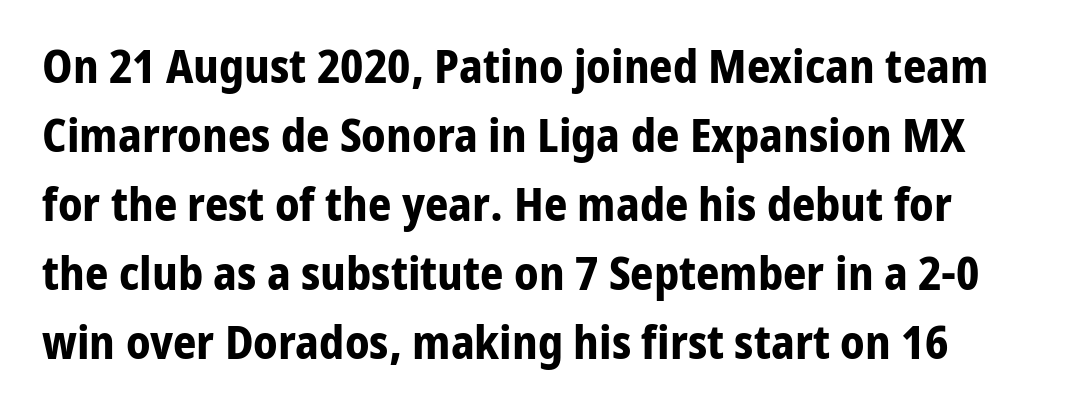
Q: Is the text bold? A: Yes.
Q: Is the text italic (slanted)? A: No, it is upright.
Q: Is the typeface a serif or a sans-serif typeface? A: Sans-serif.
Q: Is the text underlined? A: No.
Q: Is the spacing between letters normal or unusually wide? A: Normal.
Q: Is the spacing between lines tight, normal or loose? A: Normal.
Q: Width (condensed, normal, or wide)? A: Normal.
Q: Stroke contrast? A: Low.
Q: x-height? A: Medium.
Q: Monospaced? A: No.
